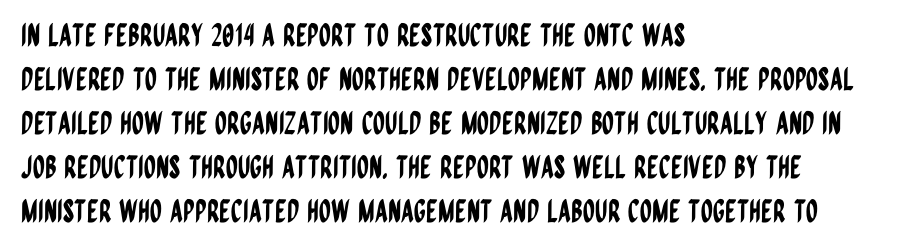
This rendering features lettering with no underline. No extra tracking has been applied to these lines. A roman cut, with each character standing at attention. These lines are rendered in a variable-pitch font. Casual observation: everything's shoved over to the left.
